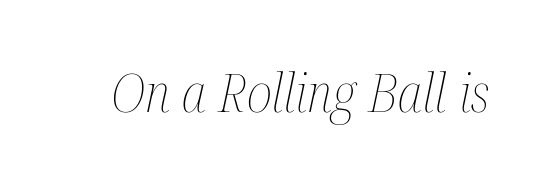
The typeface has the unassuming heft of standard copy or less. This rendering leaves character spacing at its baseline value. Each letter keeps its own natural width here, so spacing adapts to shape. Any mark beneath the type? The region is blank.
